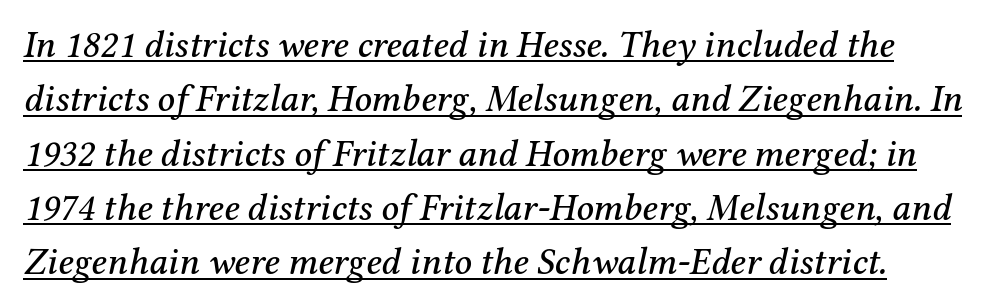
The image shows 38 px serif type, italic (leaning right); set left-aligned, normal line spacing (1.43x), normal letter spacing, underlined; medium stroke contrast and a medium x-height.
